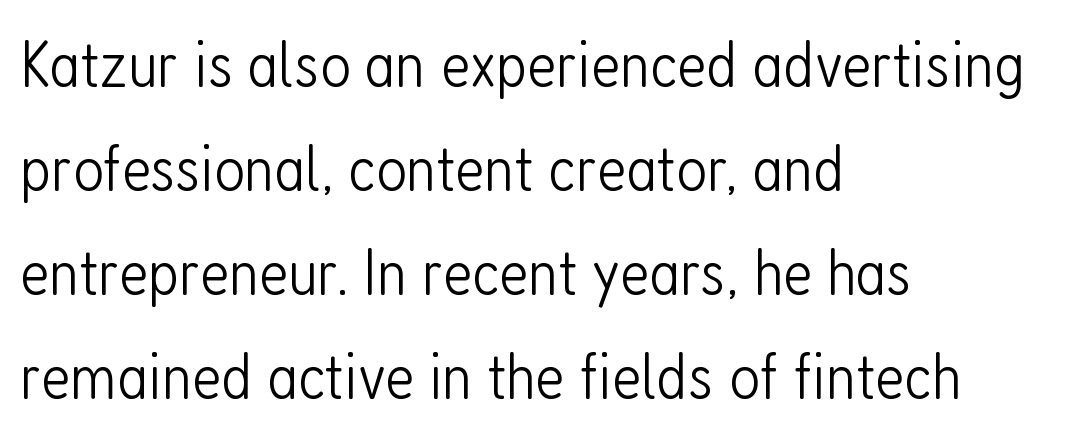
Q: Is the text bold? A: No.
Q: Is the text italic (slanted)? A: No, it is upright.
Q: Is the typeface a serif or a sans-serif typeface? A: Sans-serif.
Q: Is the text underlined? A: No.
Q: How is the paragraph aligned? A: Left-aligned.
Q: Is the spacing between letters normal or unusually wide? A: Normal.
Q: Is the spacing between lines tight, normal or loose? A: Normal.
Q: Width (condensed, normal, or wide)? A: Condensed.
Q: Stroke contrast? A: Low.
Q: x-height? A: Medium.
Q: Monospaced? A: No.
